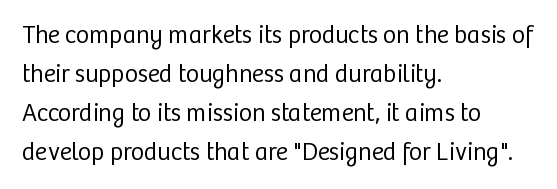
The image shows 25 px text type, upright; set left-aligned, normal line spacing (1.56x), normal letter spacing, not underlined.
